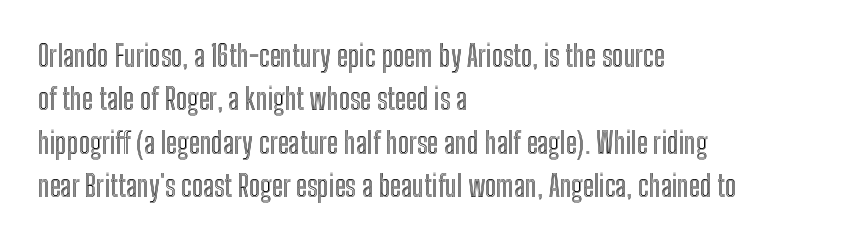
{"italic": "no", "width": "condensed", "x_height": "medium", "monospaced": "no", "underline": "no", "align": "left", "line_spacing": "normal", "line_spacing_ratio": 1.5, "letter_spacing": "normal", "letter_spacing_em": 0.0, "glyph_px": 29}
